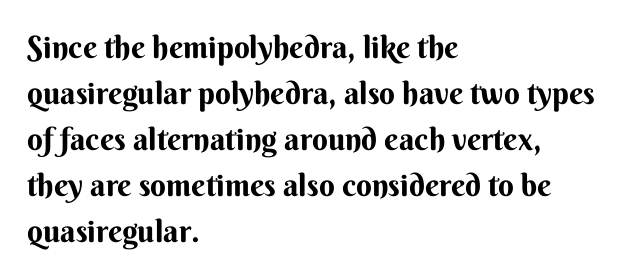
The characters display no serif detailing; their extremities are plain. Ascenders rise straight up at ninety degrees. Descender tails drop into unmarked territory. Is this a fixed-width face? No — the glyphs have proportional, varying widths. Does the weight exceed regular? Yes, all the way to bold.
